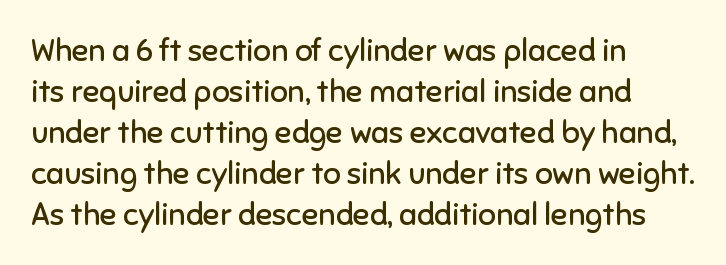
Vertical stems look standard width or narrower in stroke. Spacing verdict: proportional, widths tailored to each character. What stands out about the letter spacing? Nothing — it is the standard amount. This rendering employs a face without finishing strokes, i.e., a sans-serif. The string is rendered with underlining switched off.
